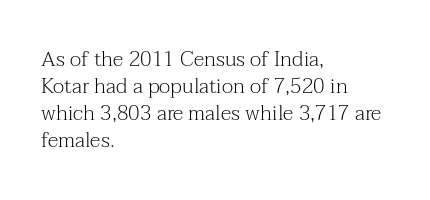
The image shows 21 px text type, upright; set left-aligned, normal line spacing (1.28x), normal letter spacing, not underlined.
